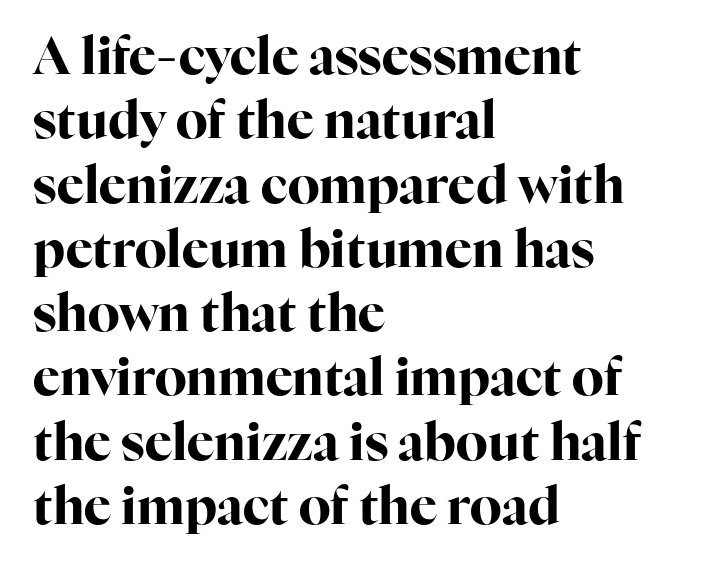
Each letter keeps its own natural width here, so spacing adapts to shape. One glance says typical: line gaps are just what's usual. I'd call this a serif setting — the letters wear small feet. Each glyph is drawn with heavy, bold strokes. Only glyphs here, with clear space below each row.
